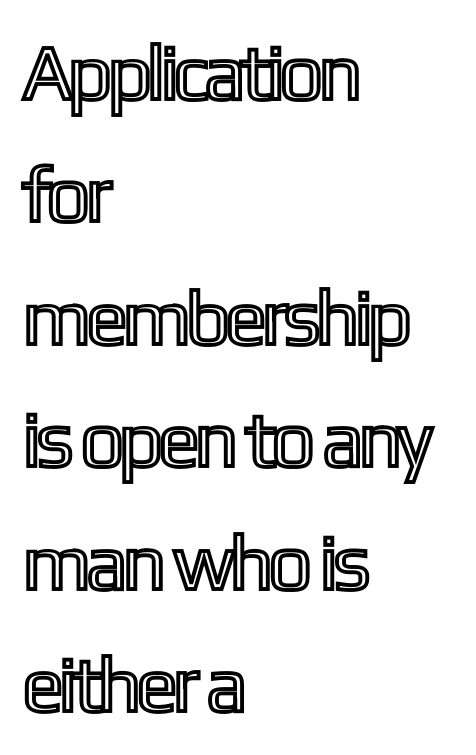
{"italic": "no", "width": "condensed", "x_height": "medium", "monospaced": "no", "underline": "no", "align": "left", "line_spacing": "normal", "line_spacing_ratio": 1.57, "letter_spacing": "normal", "letter_spacing_em": 0.0, "glyph_px": 78}
